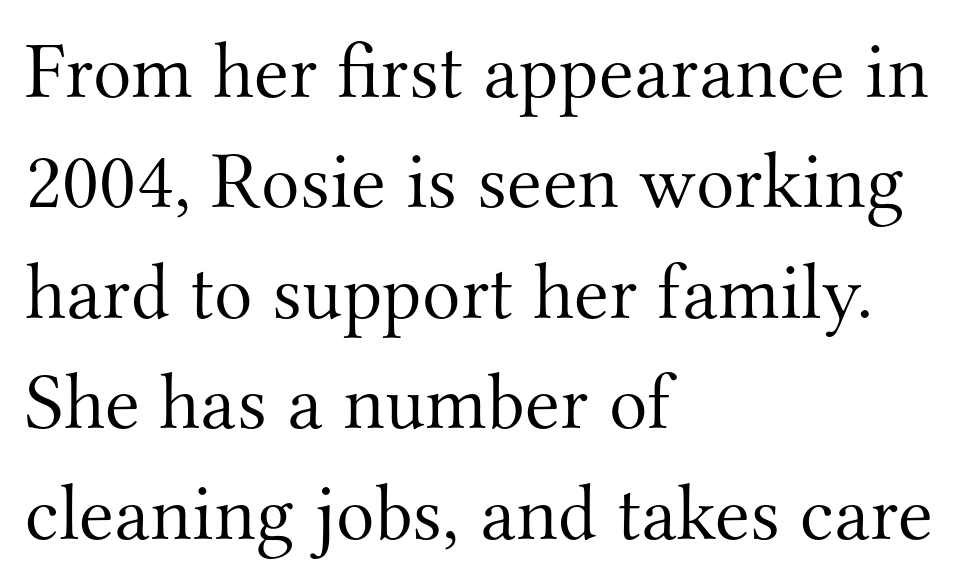
The horizontal fit of the characters is conventional and even. Weight class: somewhere from thin through regular. Each line starts at the same left margin while the right side varies. These lines are rendered in a variable-pitch font. Descenders are the only things crossing below the line.
